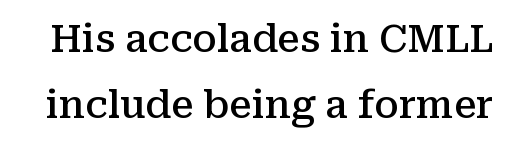
The image shows 38 px semibold serif type, upright; set line spacing 1.73x, normal letter spacing, not underlined; medium stroke contrast and a medium x-height.
